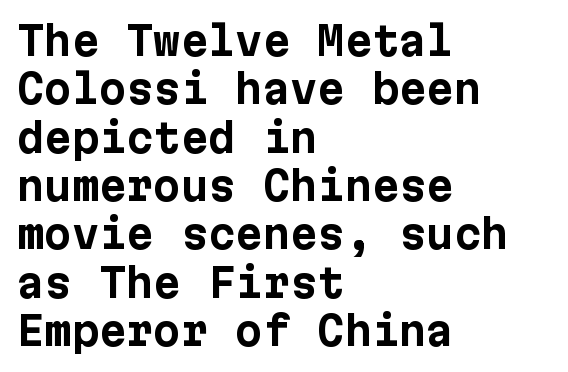
The image shows 39 px bold sans-serif type, upright; set left-aligned, line spacing 1.24x, normal letter spacing, not underlined; low stroke contrast and a medium x-height.
